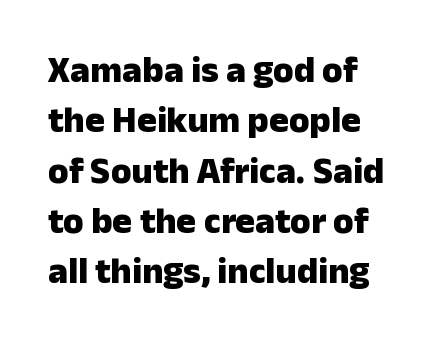
Q: Is the text bold? A: Yes.
Q: Is the text italic (slanted)? A: No, it is upright.
Q: Is the typeface a serif or a sans-serif typeface? A: Sans-serif.
Q: Is the text underlined? A: No.
Q: How is the paragraph aligned? A: Left-aligned.
Q: Is the spacing between letters normal or unusually wide? A: Normal.
Q: Is the spacing between lines tight, normal or loose? A: Normal.
Q: Width (condensed, normal, or wide)? A: Normal.
Q: Stroke contrast? A: Low.
Q: x-height? A: Medium.
Q: Monospaced? A: No.
